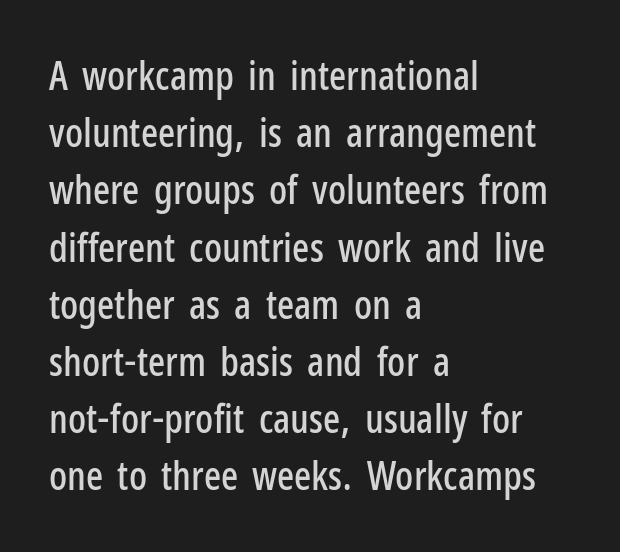
The space directly below the letters is spotless. Here the glyphs are tracked normally, forming tight word shapes. Casual observation: everything's shoved over to the left. Varying glyph widths throughout — classic text-font behaviour.
